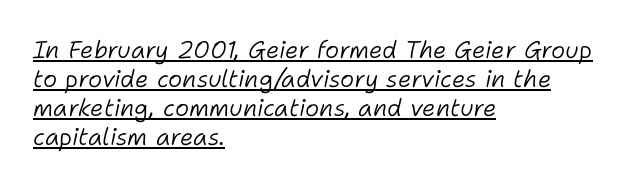
Q: Is the text bold? A: No.
Q: Is the text italic (slanted)? A: Yes, it leans right by about 11 degrees.
Q: Is the text underlined? A: Yes.
Q: How is the paragraph aligned? A: Left-aligned.
Q: Is the spacing between letters normal or unusually wide? A: Normal.
